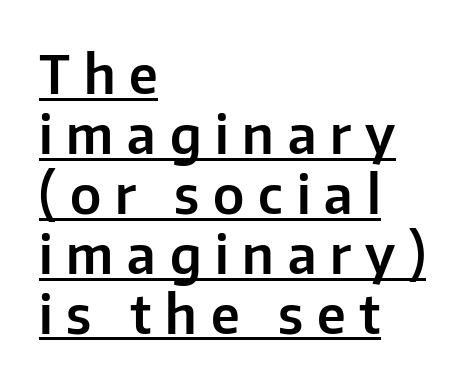
The image shows 53 px sans-serif type, upright; set left-aligned, tight line spacing (1.13x), unusually wide letter spacing (+0.26 em), underlined; low stroke contrast and a medium x-height.
